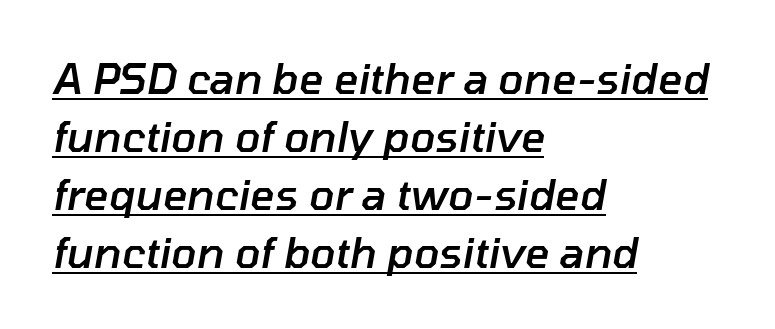
{"italic": "yes", "lean": "right", "slant_degrees": 10, "bold": "semi", "weight": "semibold", "width": "normal", "stroke_contrast": "low", "x_height": "medium", "monospaced": "no", "underline": "yes", "align": "left", "line_spacing": "normal", "line_spacing_ratio": 1.38, "letter_spacing": "normal", "letter_spacing_em": 0.0, "glyph_px": 42}
